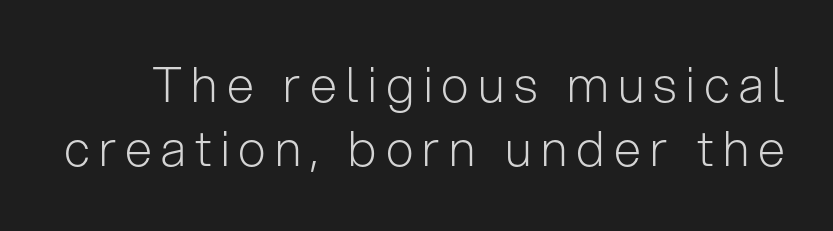
The image shows 49 px light sans-serif type, upright; set normal line spacing (1.3x), not underlined; low stroke contrast and a medium x-height.
